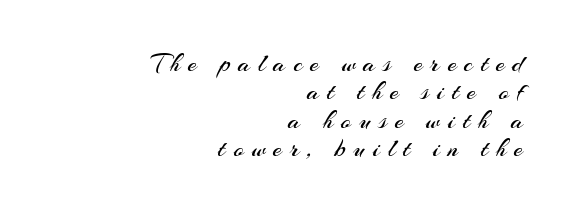
On a weight scale, this lands at 450 or below. You could barely slide anything between these rows. Check the space under the baseline: it is left empty. The letterforms stand isolated, each surrounded by extra space.
